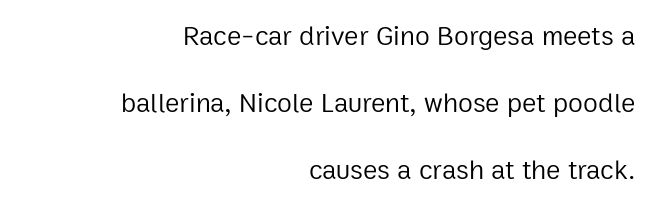
The image shows 27 px text type, upright; set right-aligned, loose line spacing (2.49x), normal letter spacing, not underlined.
